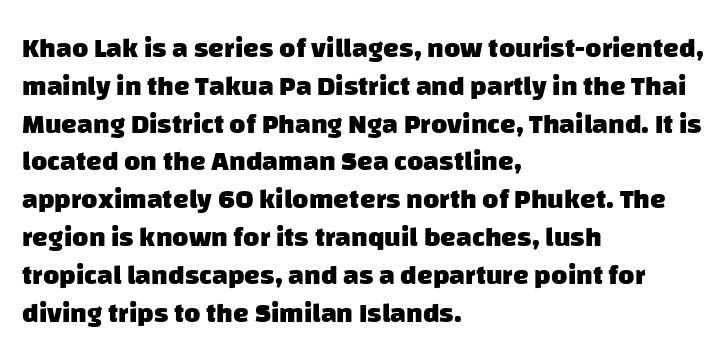
The image shows 28 px heavy sans-serif type; set left-aligned, normal line spacing (1.35x), normal letter spacing, not underlined; low stroke contrast and a large x-height.
